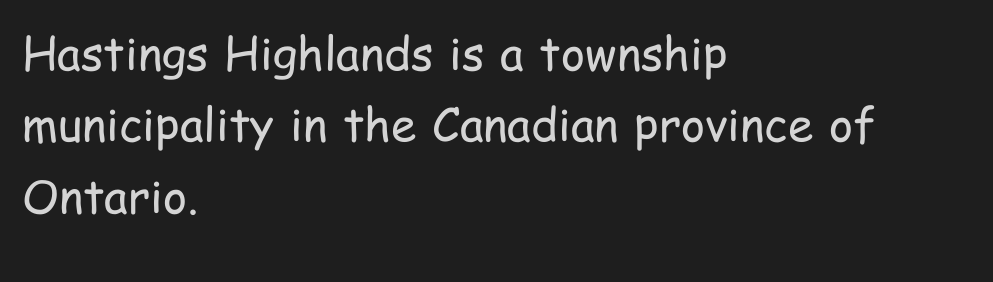
Q: Is the text bold? A: No.
Q: Is the text italic (slanted)? A: No, it is upright.
Q: Is the typeface a serif or a sans-serif typeface? A: Sans-serif.
Q: Is the text underlined? A: No.
Q: How is the paragraph aligned? A: Left-aligned.
Q: Is the spacing between letters normal or unusually wide? A: Normal.
Q: Is the spacing between lines tight, normal or loose? A: Normal.
Q: Width (condensed, normal, or wide)? A: Condensed.
Q: Stroke contrast? A: Low.
Q: x-height? A: Medium.
Q: Monospaced? A: No.
